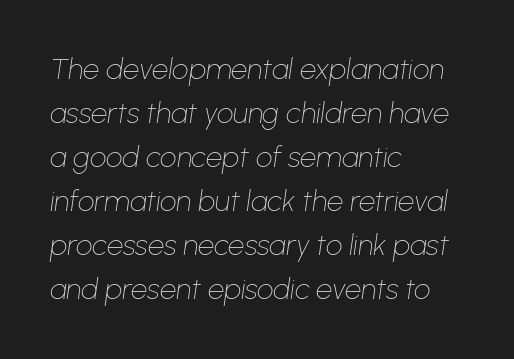
Q: Is the text bold? A: No.
Q: Is the text italic (slanted)? A: Yes, it leans right by about 8 degrees.
Q: Is the text underlined? A: No.
Q: How is the paragraph aligned? A: Left-aligned.
Q: Is the spacing between letters normal or unusually wide? A: Normal.
Q: Is the spacing between lines tight, normal or loose? A: Normal.
Q: Width (condensed, normal, or wide)? A: Normal.
Q: Stroke contrast? A: Low.
Q: x-height? A: Medium.
Q: Monospaced? A: No.
